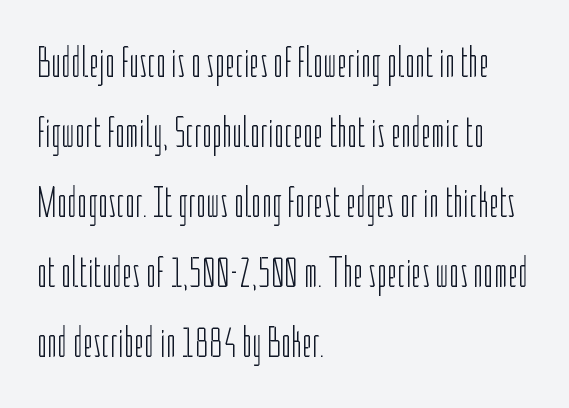
Counters stay open thanks to moderate or lighter strokes. The rendering uses natural spacing where letterforms have individual widths. The space directly below the letters is spotless. If you drew a line through each stem, it would be perfectly vertical. Regarding leading, the lines here are spaced in the standard way. The letterforms sit shoulder to shoulder at normal distance.
